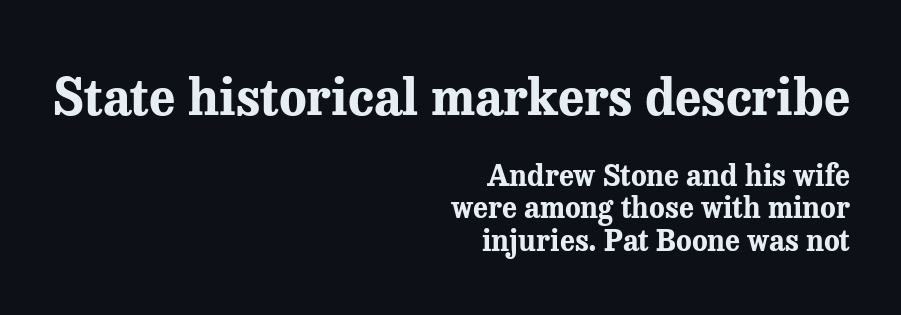
Q: Is the text bold? A: Yes.
Q: Is the text italic (slanted)? A: No, it is upright.
Q: Is the typeface a serif or a sans-serif typeface? A: Serif.
Q: Is the text underlined? A: No.
Q: How is the paragraph aligned? A: Right-aligned.
Q: Is the spacing between letters normal or unusually wide? A: Normal.
Q: Is the spacing between lines tight, normal or loose? A: Tight.
Q: Which block of text is set in a larger size, the first (top) or the second (bottom)? A: The first (top) one.
Q: Width (condensed, normal, or wide)? A: Normal.
Q: Stroke contrast? A: Medium.
Q: x-height? A: Medium.
Q: Monospaced? A: No.
